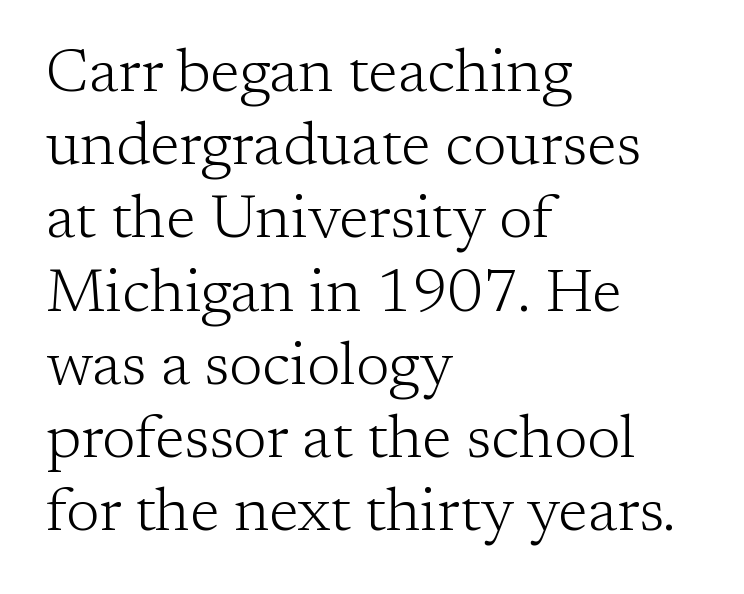
Each letter's strokes conclude with small projecting serifs. Honestly, there is no underline to notice here at all. Notice how the passage keeps a crisp vertical edge on the left only. Is the type heavy? It reads as light-to-regular instead. Think of a printed novel: that variable character pitch is what you see here.
